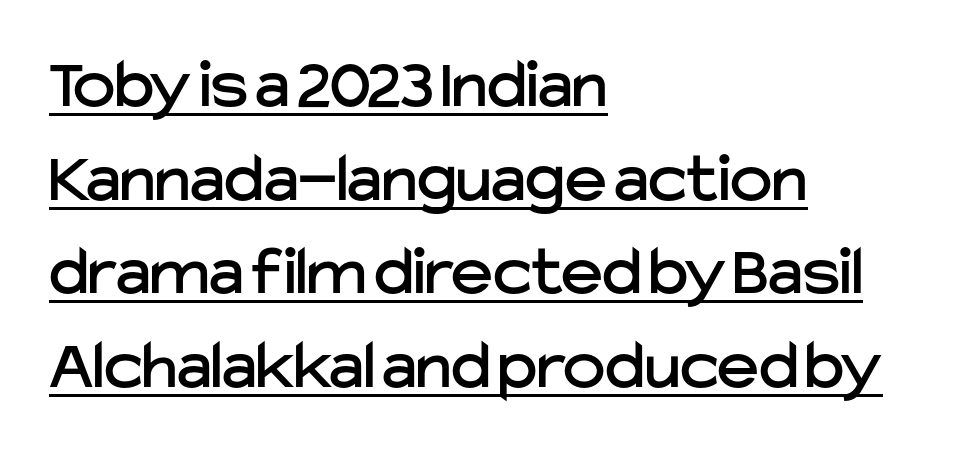
The image shows 71 px sans-serif type, upright; set left-aligned, normal line spacing (1.32x), normal letter spacing, underlined; low stroke contrast and a medium x-height.
